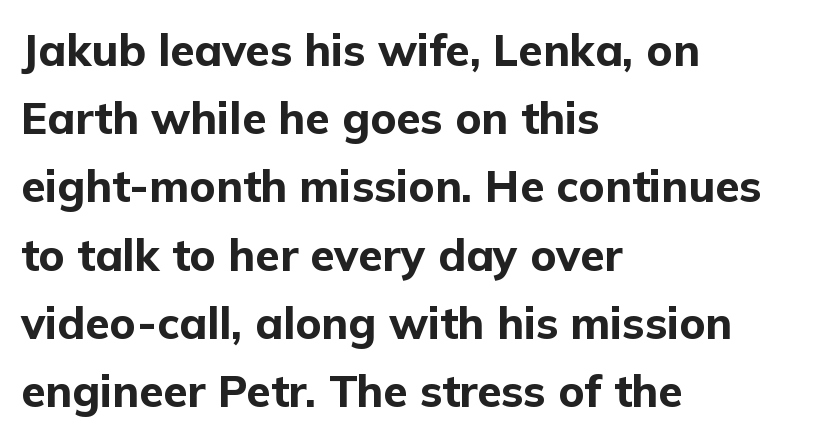
{"serif": "no", "italic": "no", "bold": "yes", "weight": "bold", "width": "normal", "stroke_contrast": "low", "x_height": "medium", "monospaced": "no", "underline": "no", "align": "left", "line_spacing": "normal", "line_spacing_ratio": 1.55, "letter_spacing": "normal", "letter_spacing_em": 0.0, "glyph_px": 44}
